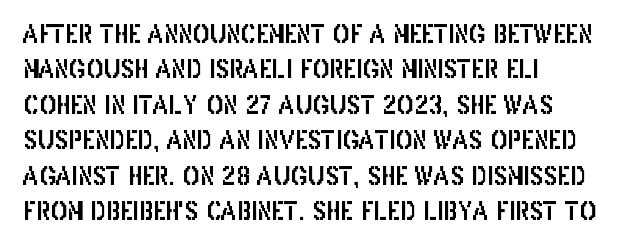
The line texture is even and compact thanks to regular tracking. Glance below the letters and you will spot only blank space. It's the straight-up-and-down kind of type. Each line starts at the same left margin while the right side varies. Reading down the column, the eye jumps a familiar distance to each next line.
